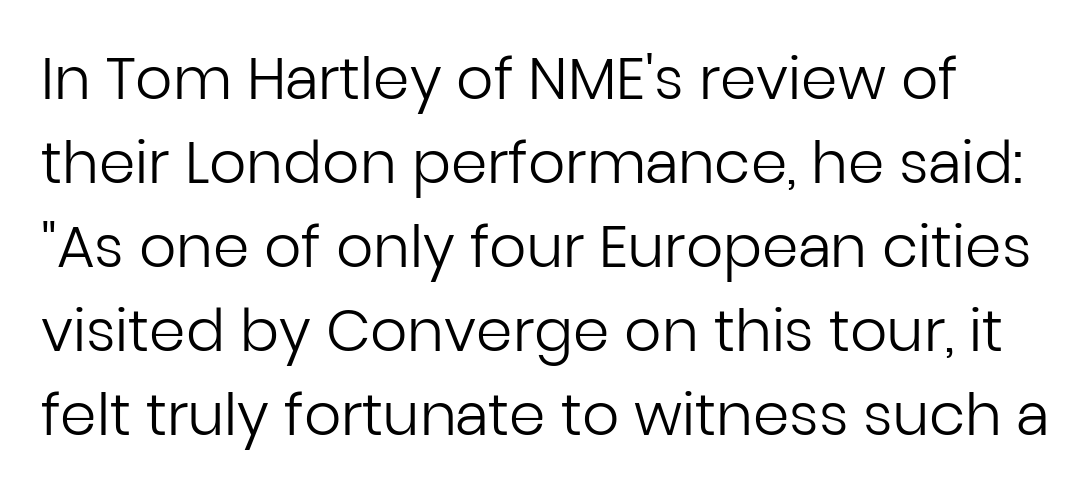
The image shows 58 px regular-weight sans-serif type, upright; set normal line spacing (1.45x), normal letter spacing, not underlined; low stroke contrast and a medium x-height.
